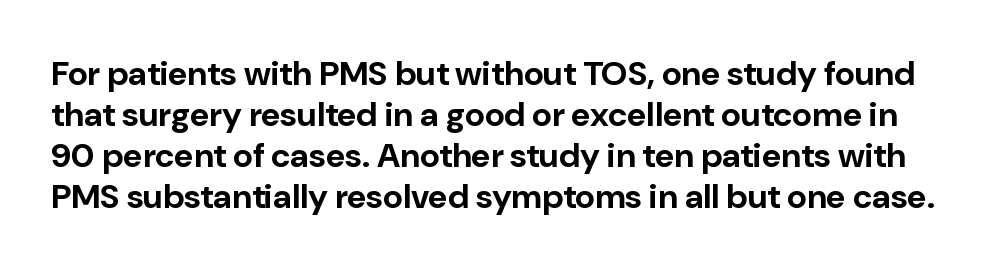
{"serif": "no", "italic": "no", "bold": "yes", "weight": "bold", "width": "normal", "stroke_contrast": "low", "x_height": "medium", "monospaced": "no", "underline": "no", "line_spacing_ratio": 1.21, "letter_spacing": "normal", "letter_spacing_em": 0.0, "glyph_px": 34}
